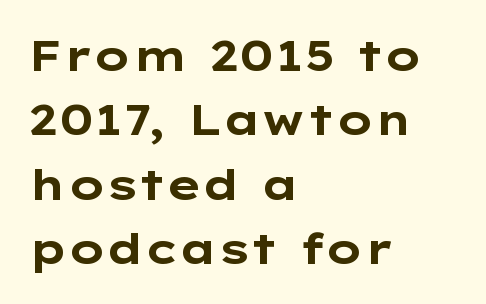
The rag falls on the right side of this text block. Font category for this specimen: sans-serif. Compared with typical paragraphs, the rows here are spaced about the same. Proportional: the letters do not fall into vertical columns. Every stem runs plumb, perpendicular to the baseline.
